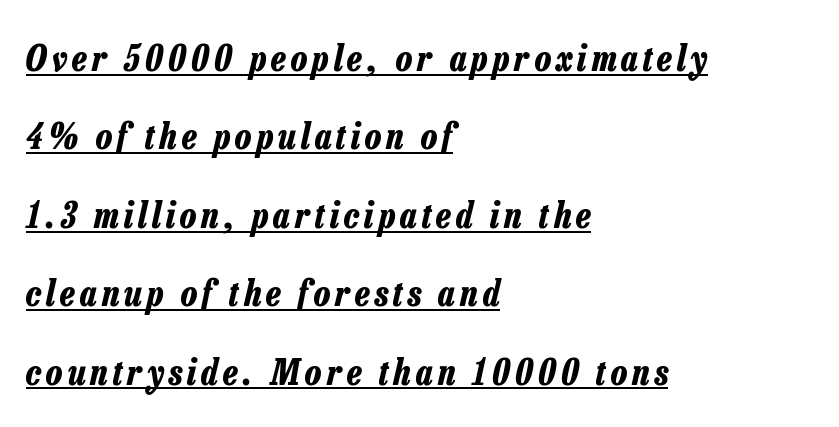
The image shows 36 px bold, condensed type, italic (leaning right); set left-aligned, loose line spacing (2.18x), underlined; low stroke contrast and a medium x-height.
